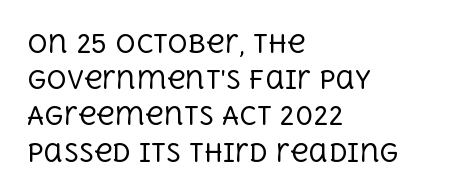
Q: Is the text bold? A: No.
Q: Is the text italic (slanted)? A: No, it is upright.
Q: Is the text underlined? A: No.
Q: How is the paragraph aligned? A: Left-aligned.
Q: Is the spacing between letters normal or unusually wide? A: Normal.
Q: Is the spacing between lines tight, normal or loose? A: Normal.
